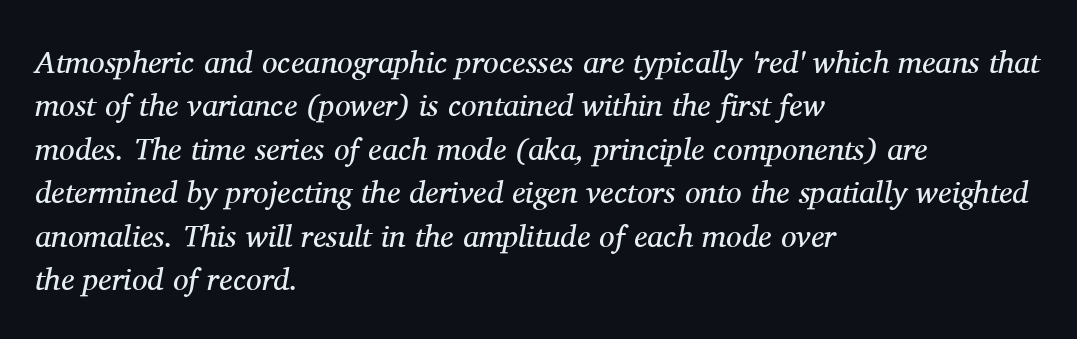
The image shows 31 px regular-weight serif type, italic (leaning right); set left-aligned, normal line spacing (1.4x), normal letter spacing, not underlined; medium stroke contrast and a medium x-height.
